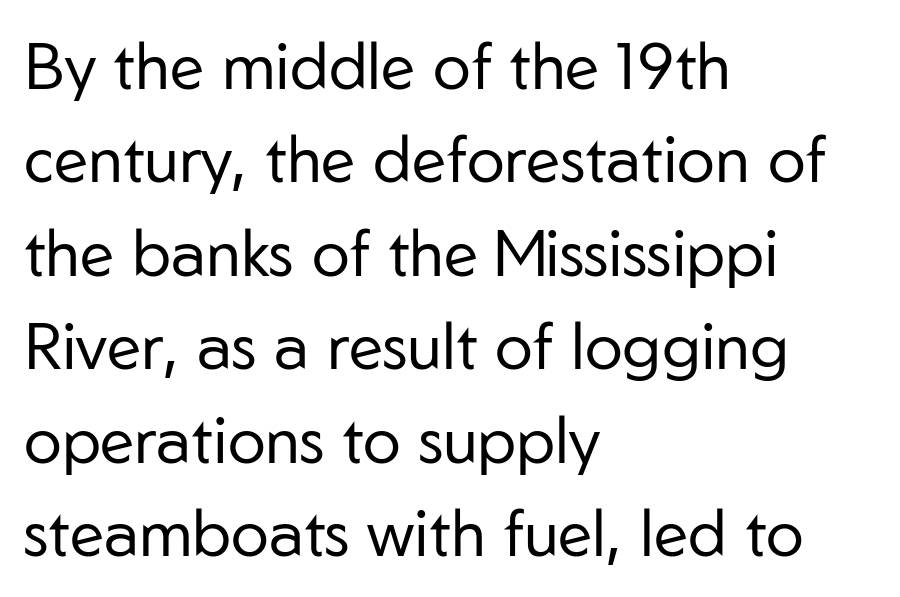
{"serif": "no", "italic": "no", "bold": "no", "weight": "regular", "width": "normal", "stroke_contrast": "low", "x_height": "medium", "monospaced": "no", "underline": "no", "align": "left", "line_spacing": "normal", "line_spacing_ratio": 1.46, "letter_spacing": "normal", "letter_spacing_em": 0.0, "glyph_px": 64}
